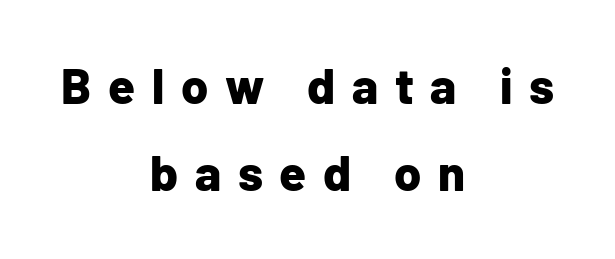
Descenders hang freely into open space. The passage shown is emphatically bold. There is plenty of visible air inserted between adjacent glyphs. Check where the strokes stop: nothing finishes them off — pure sans. Character widths vary here, with narrow letters taking less room than wide ones.
